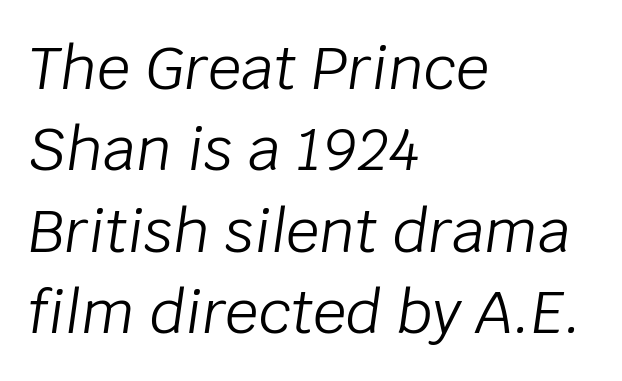
Emphasis-style slanted type is in use. Character widths vary here, with narrow letters taking less room than wide ones. Decoration check: the copy has no underline. Regular leading. This sample uses plain, unmodified letter spacing.
